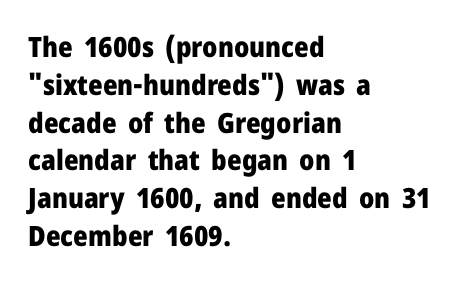
The image shows 28 px heavy sans-serif type, upright; set left-aligned, normal line spacing (1.35x), normal letter spacing, not underlined; low stroke contrast and a medium x-height.
